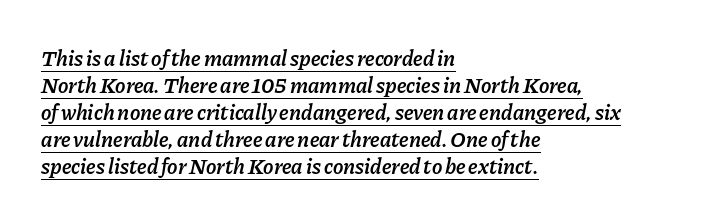
{"italic": "yes", "lean": "right", "slant_degrees": 11, "bold": "semi", "underline": "yes", "align": "left", "line_spacing_ratio": 1.23, "letter_spacing": "normal", "letter_spacing_em": 0.0, "glyph_px": 22}
